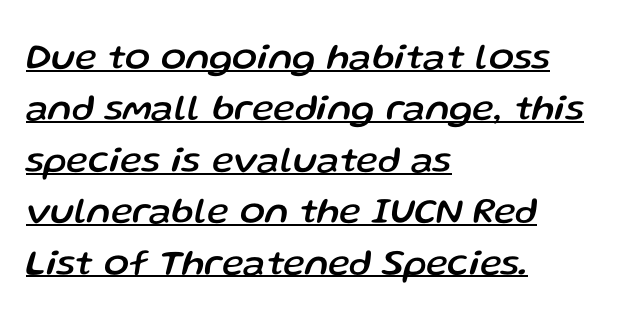
In terms of leading, this rendering sits right in the middle. Does the lettering tilt? It does — this is italic. The specimen includes a rule beneath the text block's lines. This sample is left-justified, so line endings fall wherever the words run out.
